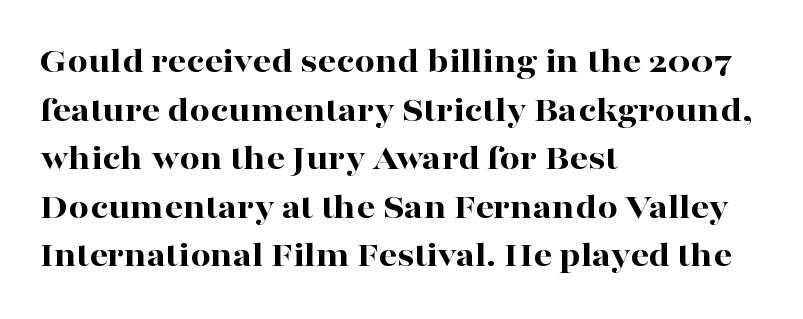
The typeface chosen for these lines features serifs. Between one letter and the next there's only the usual sliver of space. What's the leading like? Ordinary, nothing unusual. The passage is arranged the way most books set body copy — flush left.
